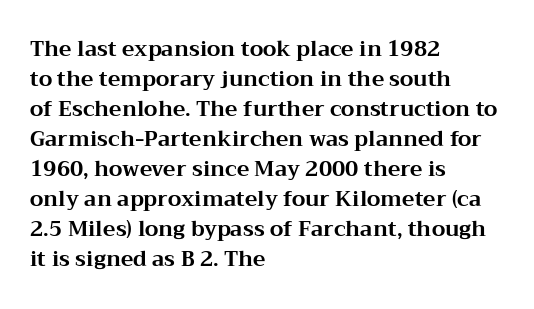
{"italic": "no", "bold": "yes", "underline": "no", "align": "left", "line_spacing": "normal", "line_spacing_ratio": 1.43, "letter_spacing": "normal", "letter_spacing_em": 0.0, "glyph_px": 21}
